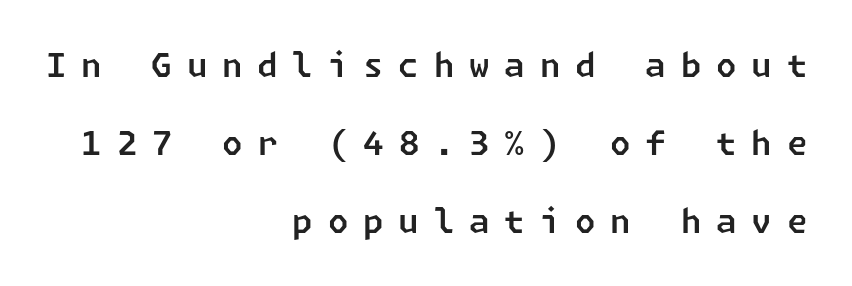
The image shows 33 px sans-serif type; set right-aligned, loose line spacing (2.37x), unusually wide letter spacing (+0.45 em), not underlined; low stroke contrast and a medium x-height.
